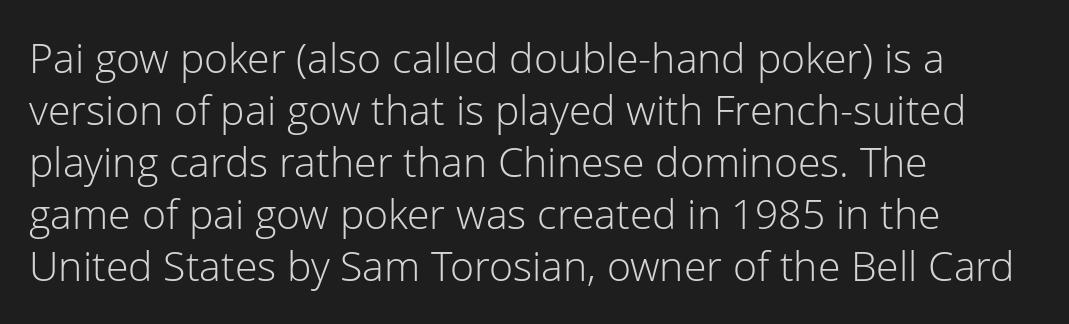
A light-to-regular cut is what we see here. Regular leading. Notice how the stems are strictly vertical — no italics here. This rendering leaves character spacing at its baseline value. Lines of text with bare space underneath. The passage shown is typeset with a sans-serif family.
